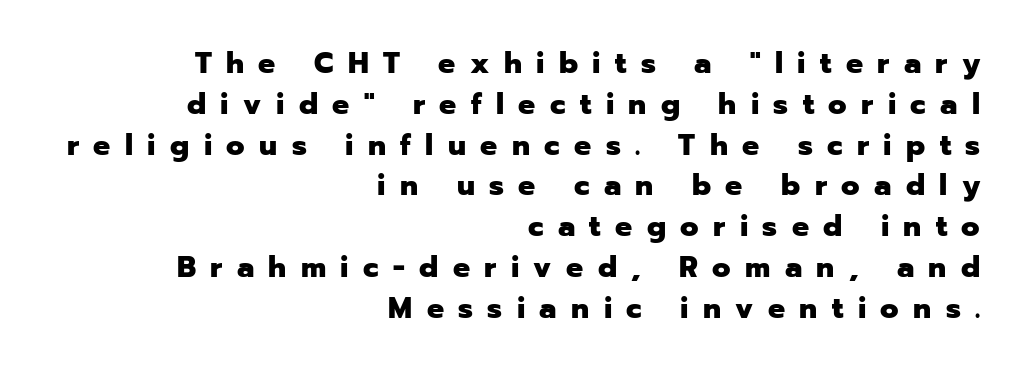
Q: Is the text bold? A: Yes.
Q: Is the text italic (slanted)? A: No, it is upright.
Q: Is the typeface a serif or a sans-serif typeface? A: Sans-serif.
Q: Is the text underlined? A: No.
Q: How is the paragraph aligned? A: Right-aligned.
Q: Is the spacing between letters normal or unusually wide? A: Unusually wide.
Q: Is the spacing between lines tight, normal or loose? A: Normal.
Q: Width (condensed, normal, or wide)? A: Normal.
Q: Stroke contrast? A: Low.
Q: x-height? A: Medium.
Q: Monospaced? A: No.
